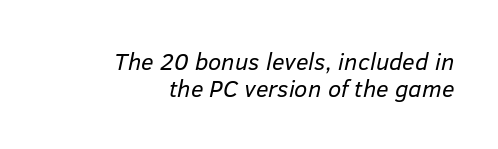
Type without underlining. If you drew a line through each stem, it would be angled. The leading is snug, giving the passage a crowded texture. The lines in this sample share a right terminus and differ only in where they begin.
